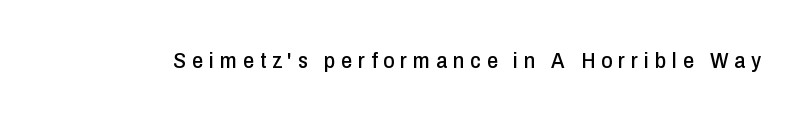
The image shows 22 px text type, upright; set unusually wide letter spacing (+0.27 em), not underlined.
